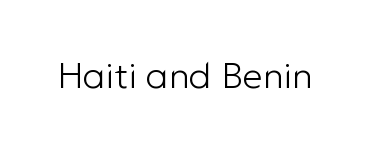
{"serif": "no", "italic": "no", "bold": "no", "weight": "light", "width": "normal", "stroke_contrast": "low", "x_height": "medium", "monospaced": "no", "underline": "no", "letter_spacing": "normal", "letter_spacing_em": 0.0, "glyph_px": 36}
